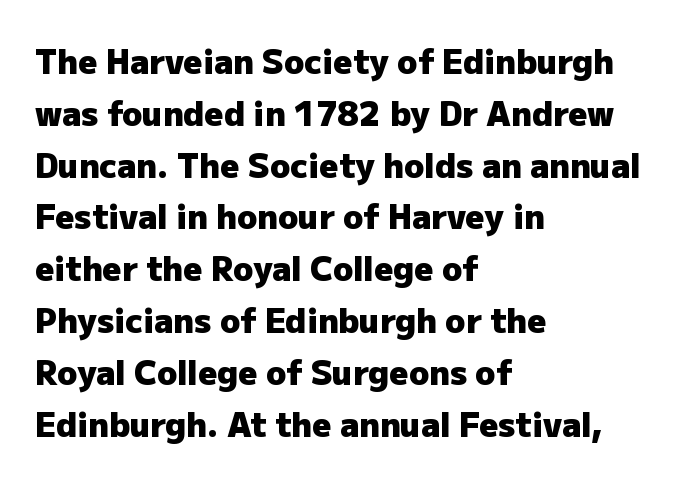
The image shows 33 px heavy sans-serif type, upright; set left-aligned, normal line spacing (1.57x), normal letter spacing, not underlined; low stroke contrast and a medium x-height.
